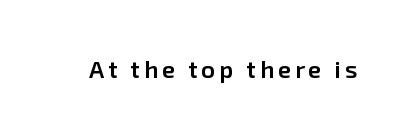
{"italic": "no", "bold": "semi", "underline": "no", "glyph_px": 24}
